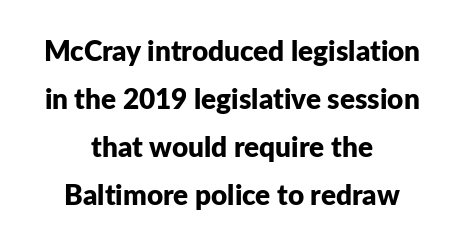
{"serif": "no", "italic": "no", "bold": "yes", "weight": "bold", "width": "normal", "stroke_contrast": "low", "x_height": "medium", "monospaced": "no", "underline": "no", "align": "center", "line_spacing_ratio": 1.71, "letter_spacing": "normal", "letter_spacing_em": 0.0, "glyph_px": 28}
